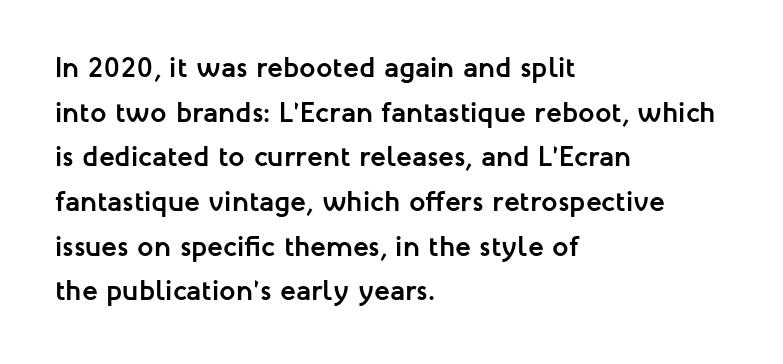
The image shows 29 px semibold sans-serif type, upright; set left-aligned, normal line spacing (1.54x), normal letter spacing, not underlined; low stroke contrast and a medium x-height.
